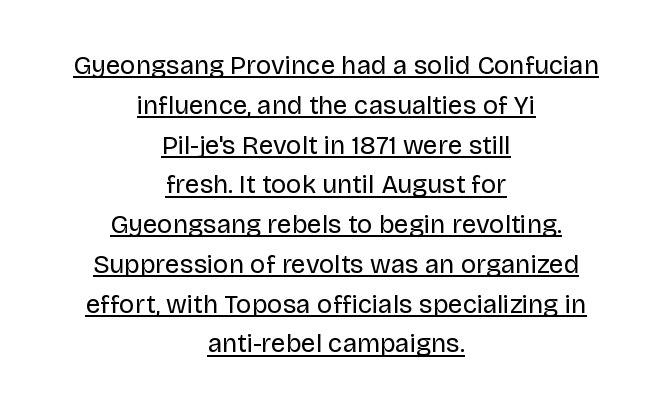
{"italic": "no", "bold": "no", "underline": "yes", "align": "center", "line_spacing": "normal", "line_spacing_ratio": 1.53, "letter_spacing": "normal", "letter_spacing_em": 0.0, "glyph_px": 26}
